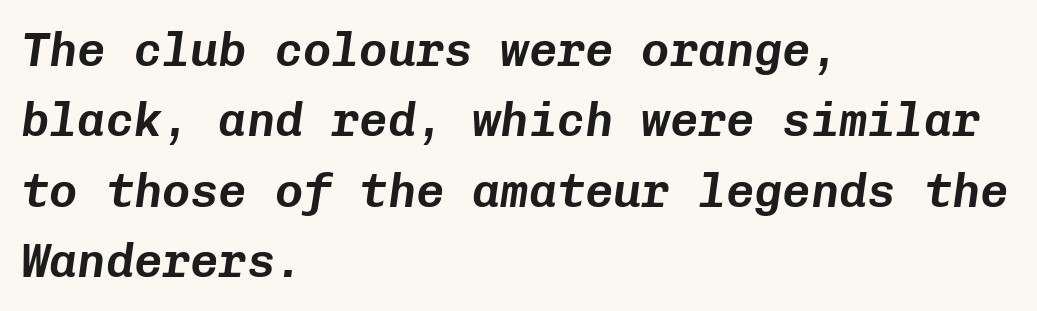
The image shows 47 px text type, italic (leaning right), monospaced; set left-aligned, normal line spacing (1.5x), normal letter spacing, not underlined; low stroke contrast and a medium x-height.
